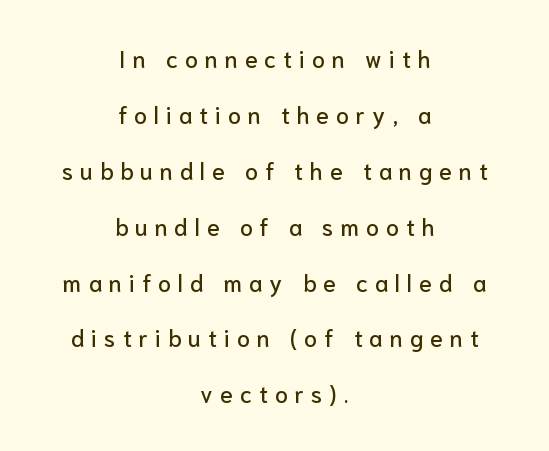
The letterforms stand isolated, each surrounded by extra space. The space directly below the letters is spotless. Leftover space on each line is divided equally before and after the words. Posture: upright roman.
